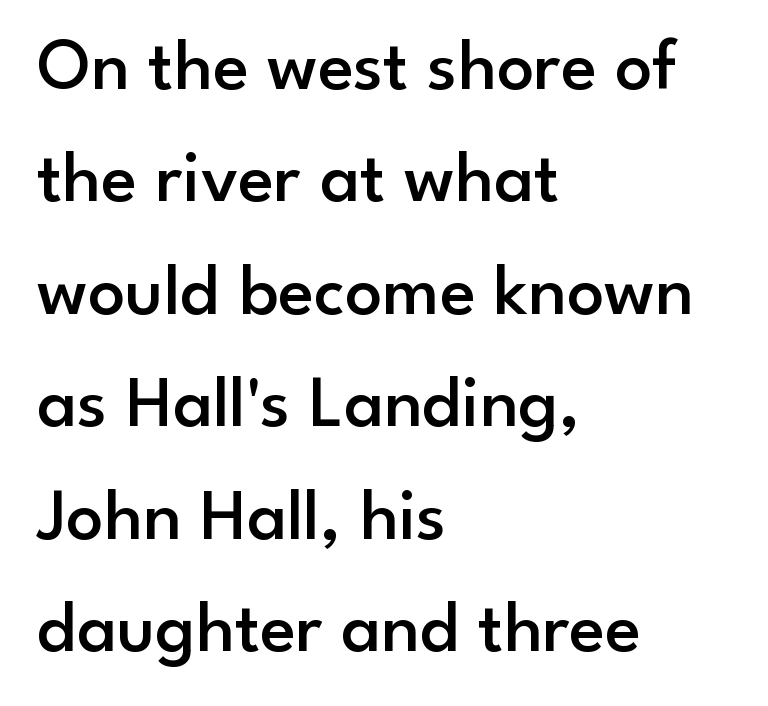
{"serif": "no", "italic": "no", "bold": "semi", "weight": "semibold", "width": "normal", "stroke_contrast": "low", "x_height": "small", "monospaced": "no", "underline": "no", "align": "left", "line_spacing": "normal", "line_spacing_ratio": 1.52, "letter_spacing": "normal", "letter_spacing_em": 0.0, "glyph_px": 74}
